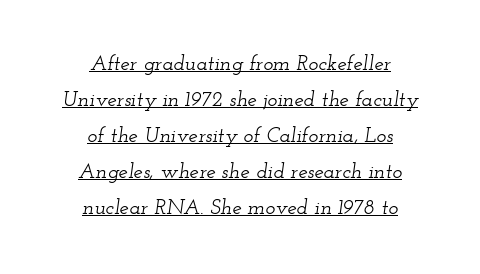
{"italic": "yes", "lean": "right", "slant_degrees": 12, "underline": "yes", "align": "center", "line_spacing_ratio": 1.71, "letter_spacing": "normal", "letter_spacing_em": 0.0, "glyph_px": 21}
